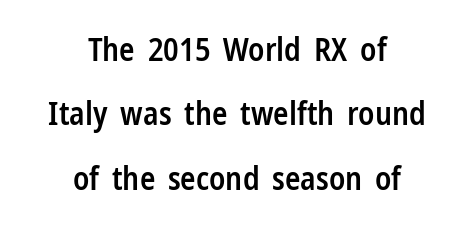
Q: Is the text bold? A: Semi-bold.
Q: Is the text italic (slanted)? A: No, it is upright.
Q: Is the typeface a serif or a sans-serif typeface? A: Sans-serif.
Q: Is the text underlined? A: No.
Q: How is the paragraph aligned? A: Centered.
Q: Is the spacing between letters normal or unusually wide? A: Normal.
Q: Is the spacing between lines tight, normal or loose? A: Loose.
Q: Width (condensed, normal, or wide)? A: Condensed.
Q: Stroke contrast? A: Low.
Q: x-height? A: Medium.
Q: Monospaced? A: No.
